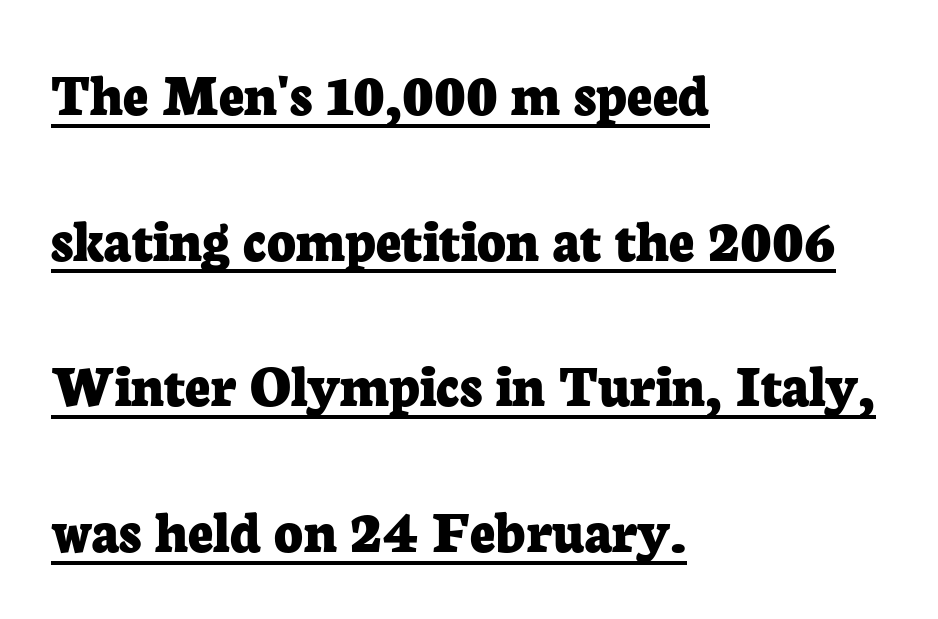
{"serif": "yes", "italic": "no", "bold": "yes", "weight": "bold", "width": "normal", "stroke_contrast": "low", "x_height": "medium", "monospaced": "no", "underline": "yes", "align": "left", "line_spacing": "loose", "line_spacing_ratio": 2.35, "letter_spacing": "normal", "letter_spacing_em": 0.0, "glyph_px": 62}
